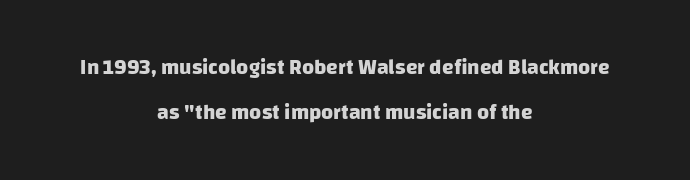
Q: Is the text bold? A: Yes.
Q: Is the text underlined? A: No.
Q: How is the paragraph aligned? A: Centered.
Q: Is the spacing between letters normal or unusually wide? A: Normal.
Q: Is the spacing between lines tight, normal or loose? A: Loose.
